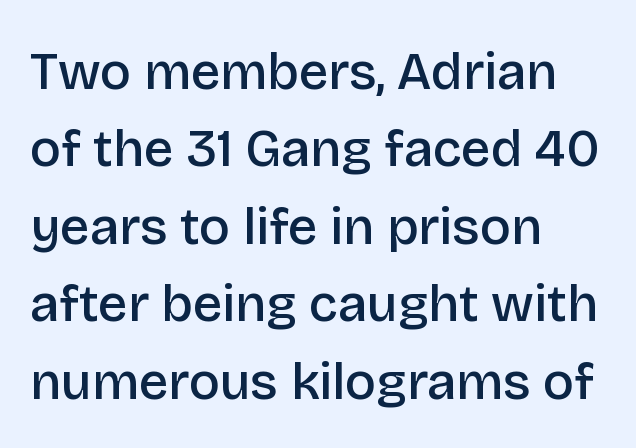
{"serif": "no", "italic": "no", "bold": "semi", "weight": "semibold", "width": "normal", "stroke_contrast": "low", "x_height": "large", "monospaced": "no", "underline": "no", "align": "left", "line_spacing": "normal", "line_spacing_ratio": 1.49, "letter_spacing": "normal", "letter_spacing_em": 0.0, "glyph_px": 52}
